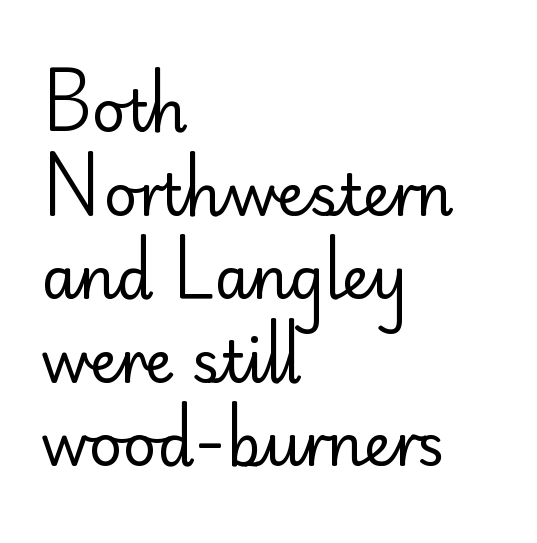
{"serif": "no", "italic": "no", "bold": "no", "weight": "regular", "width": "normal", "stroke_contrast": "low", "x_height": "small", "monospaced": "no", "underline": "no", "align": "left", "line_spacing": "normal", "line_spacing_ratio": 1.44, "letter_spacing": "normal", "letter_spacing_em": 0.0, "glyph_px": 58}
